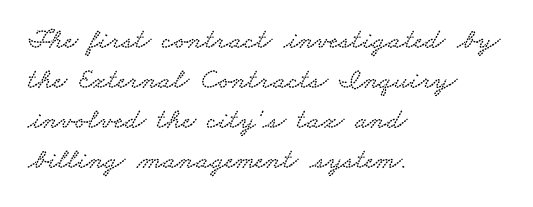
The image shows 29 px wide serif type; set left-aligned, normal line spacing (1.38x), normal letter spacing, not underlined; low stroke contrast and a small x-height.
